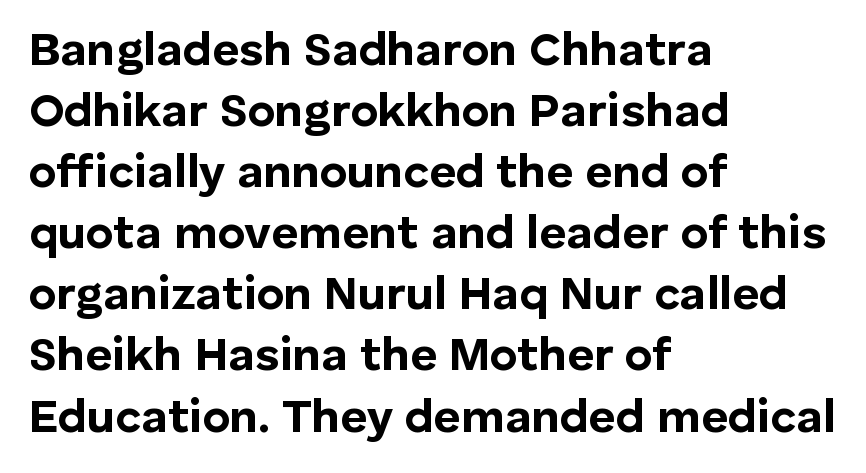
The image shows 47 px bold sans-serif type, upright; set left-aligned, normal line spacing (1.3x), normal letter spacing, not underlined; low stroke contrast and a medium x-height.
